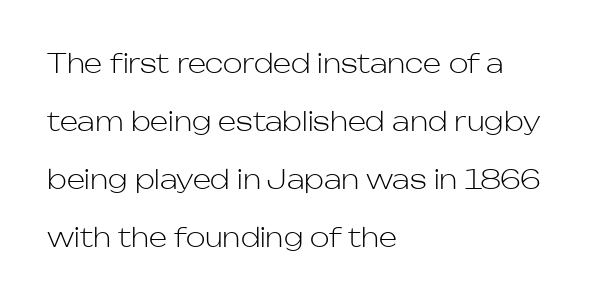
Q: Is the text bold? A: No.
Q: Is the text italic (slanted)? A: No, it is upright.
Q: Is the text underlined? A: No.
Q: How is the paragraph aligned? A: Left-aligned.
Q: Is the spacing between letters normal or unusually wide? A: Normal.
Q: Is the spacing between lines tight, normal or loose? A: Loose.
